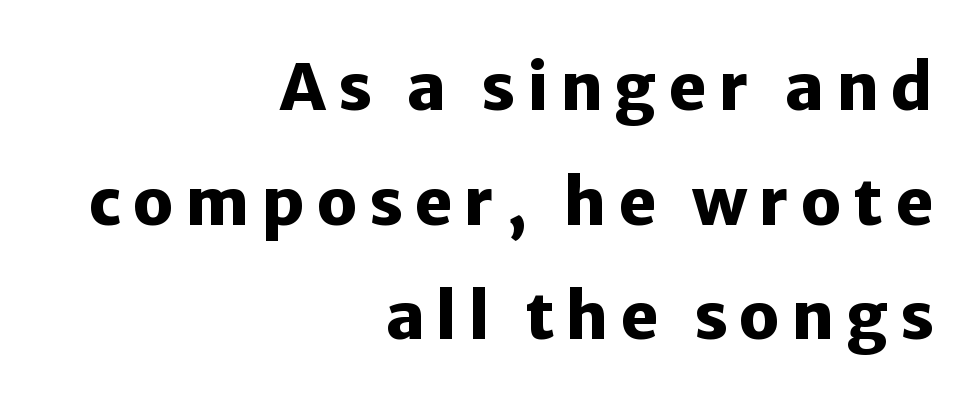
Q: Is the text bold? A: Yes.
Q: Is the text italic (slanted)? A: No, it is upright.
Q: Is the typeface a serif or a sans-serif typeface? A: Sans-serif.
Q: Is the text underlined? A: No.
Q: How is the paragraph aligned? A: Right-aligned.
Q: Width (condensed, normal, or wide)? A: Normal.
Q: Stroke contrast? A: Low.
Q: x-height? A: Medium.
Q: Monospaced? A: No.
